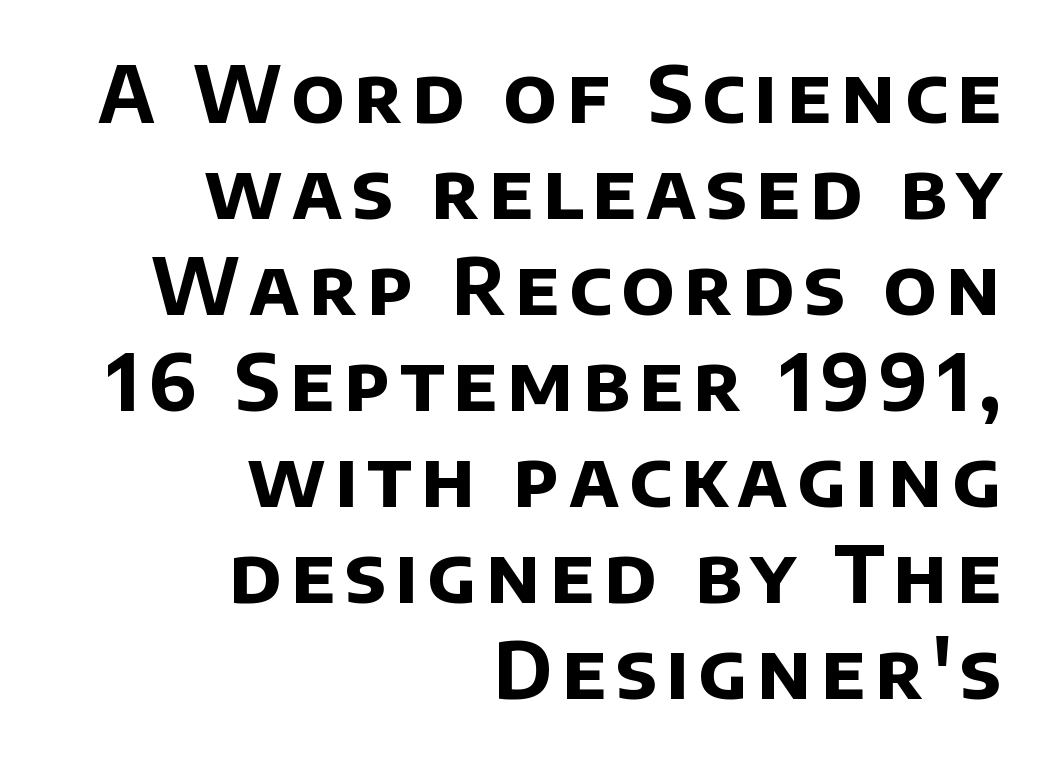
{"serif": "no", "bold": "yes", "weight": "bold", "width": "normal", "stroke_contrast": "low", "x_height": "large", "monospaced": "no", "underline": "no", "align": "right", "line_spacing_ratio": 1.23, "glyph_px": 78}
